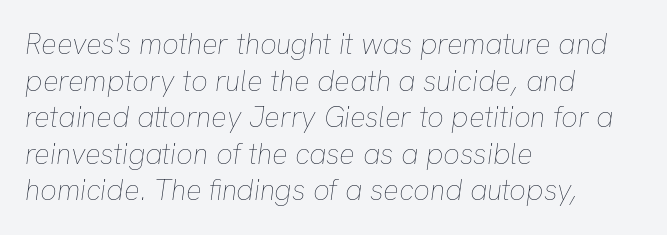
The image shows 29 px thin type, italic (leaning right); set left-aligned, normal line spacing (1.26x), normal letter spacing, not underlined; low stroke contrast and a medium x-height.
